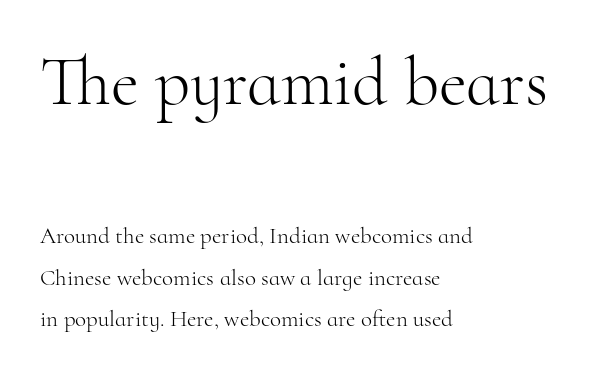
{"serif": "yes", "italic": "no", "bold": "no", "weight": "light", "width": "normal", "stroke_contrast": "high", "x_height": "small", "monospaced": "no", "underline": "no", "align": "left", "line_spacing_ratio": 1.82, "letter_spacing": "normal", "letter_spacing_em": 0.0, "larger_block": "first", "size_ratio": 3.0, "glyph_px": 69}
